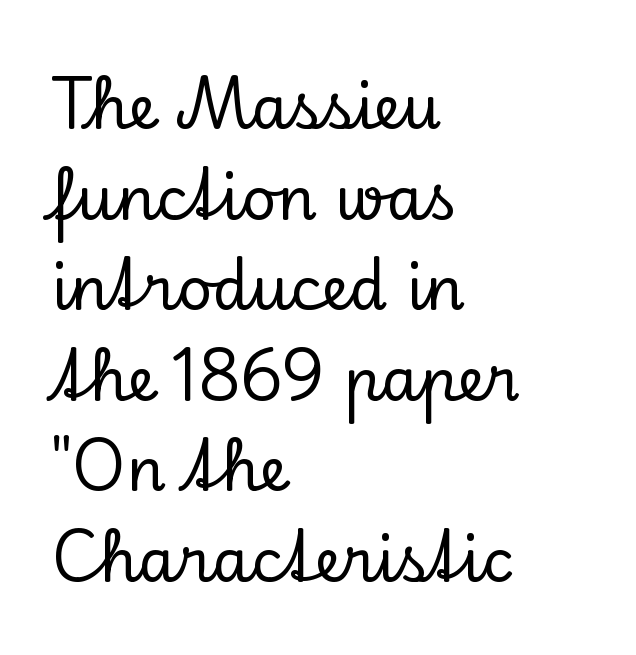
Clear beneath every line of the passage. No extra tracking has been applied to these lines. The letters advance in unequal steps, a hallmark of proportional type. Vertical strokes here are truly vertical.
